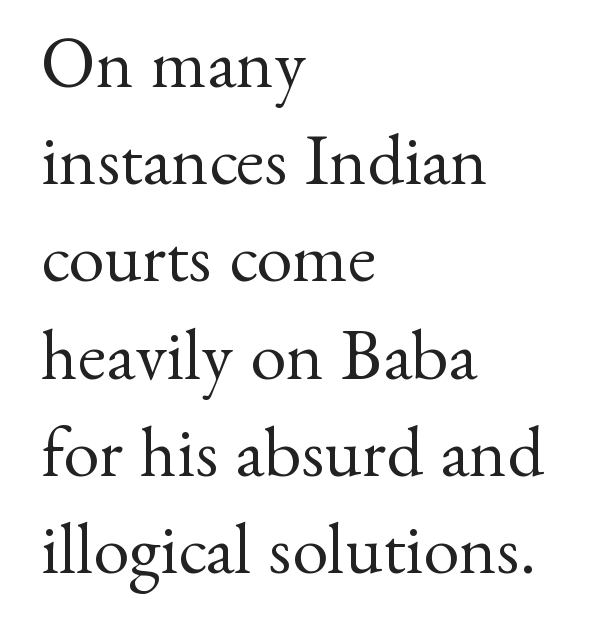
Q: Is the text bold? A: No.
Q: Is the text italic (slanted)? A: No, it is upright.
Q: Is the typeface a serif or a sans-serif typeface? A: Serif.
Q: Is the text underlined? A: No.
Q: How is the paragraph aligned? A: Left-aligned.
Q: Is the spacing between letters normal or unusually wide? A: Normal.
Q: Is the spacing between lines tight, normal or loose? A: Normal.
Q: Width (condensed, normal, or wide)? A: Normal.
Q: Stroke contrast? A: Medium.
Q: x-height? A: Small.
Q: Monospaced? A: No.
